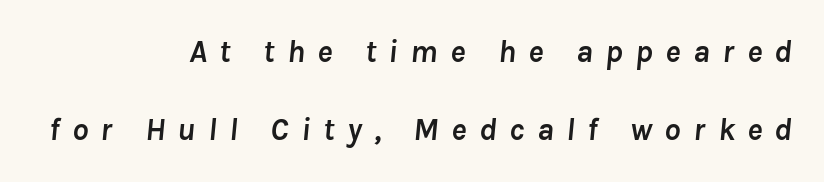
Someone cranked the tracking dial way up on this one. Does the leading feel generous? Absolutely, it's lavish. The glyphs are unaccompanied by any horizontal stroke below them. These lines were composed using italics. Horizontally, the lines are justified to the trailing edge only. Set as a true bold cut, around the 700 mark.
